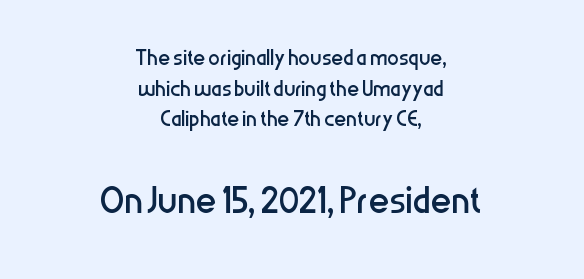
Type size steps up from the first block to the second. The designer dialed line spacing down below the default. The rendering shows plain stroke endings on the letterforms — a sans-serif design. Does the copy run flush right? No — it is centered line by line. The typesetting does not lean heavy: it is not bold. A clean baseline with only descenders dipping below it.
